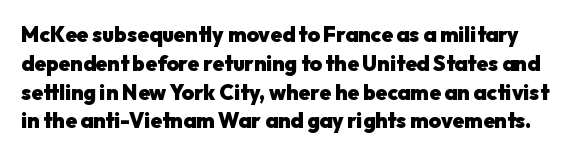
Q: Is the text bold? A: Yes.
Q: Is the text italic (slanted)? A: No, it is upright.
Q: Is the text underlined? A: No.
Q: Is the spacing between letters normal or unusually wide? A: Normal.
Q: Is the spacing between lines tight, normal or loose? A: Normal.
